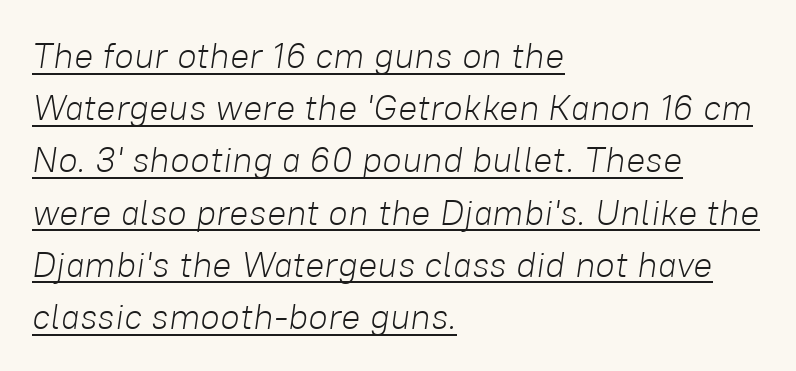
The image shows 36 px light type, italic (leaning right); set left-aligned, normal line spacing (1.45x), normal letter spacing, underlined; low stroke contrast and a medium x-height.
